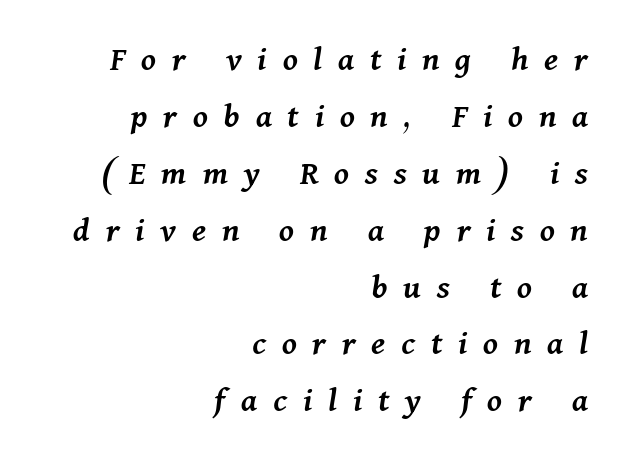
{"italic": "yes", "lean": "right", "slant_degrees": 11, "bold": "semi", "weight": "semibold", "width": "normal", "stroke_contrast": "medium", "x_height": "medium", "monospaced": "no", "underline": "no", "align": "right", "line_spacing": "normal", "line_spacing_ratio": 1.58, "letter_spacing": "wide", "letter_spacing_em": 0.44, "glyph_px": 36}
